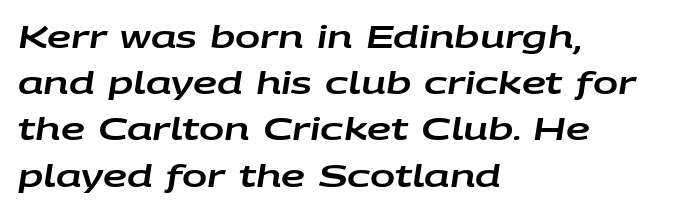
Q: Is the text italic (slanted)? A: Yes, it leans right by about 9 degrees.
Q: Is the text underlined? A: No.
Q: How is the paragraph aligned? A: Left-aligned.
Q: Is the spacing between letters normal or unusually wide? A: Normal.
Q: Is the spacing between lines tight, normal or loose? A: Normal.
Q: Width (condensed, normal, or wide)? A: Wide.
Q: Stroke contrast? A: Low.
Q: x-height? A: Large.
Q: Monospaced? A: No.
